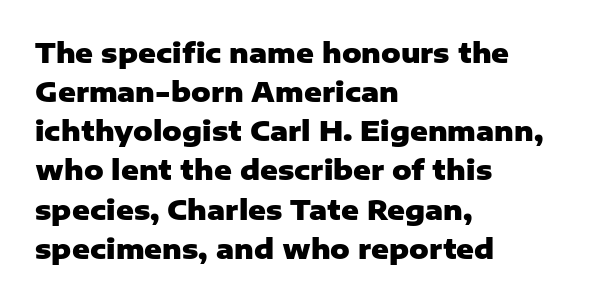
The typography opts for an upright posture over an oblique one. The face used here has the dense, thick strokes of a bold. Words float on clear page, feet unadorned. The typesetter chose a ragged-right arrangement here.
